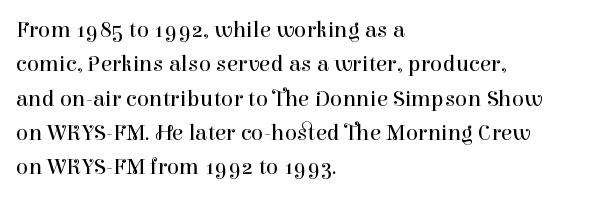
The image shows 23 px text type, upright; set left-aligned, normal line spacing (1.49x), normal letter spacing, not underlined.
